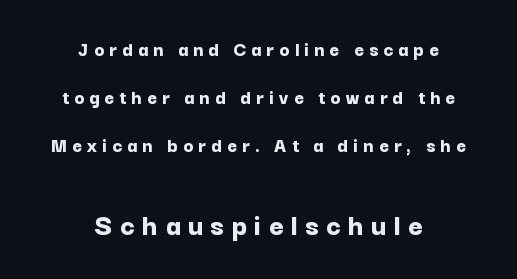
Grotesque or geometric, the face here clearly has no serifs. Spacing verdict: proportional, widths tailored to each character. The face used here has the dense, thick strokes of a bold. The type is letterspaced generously, with wide tracking.
